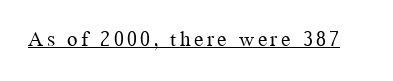
No extra ink here — the face is not bold. The rendered words wear a rule along their underside. Quick note: not italic, upright.
